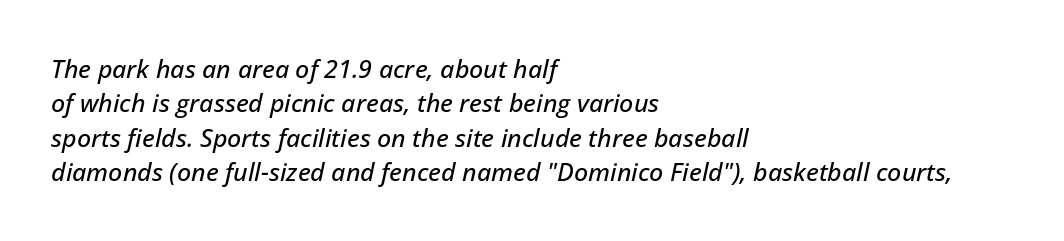
Q: Is the text italic (slanted)? A: Yes, it leans right by about 12 degrees.
Q: Is the text underlined? A: No.
Q: How is the paragraph aligned? A: Left-aligned.
Q: Is the spacing between letters normal or unusually wide? A: Normal.
Q: Is the spacing between lines tight, normal or loose? A: Normal.
